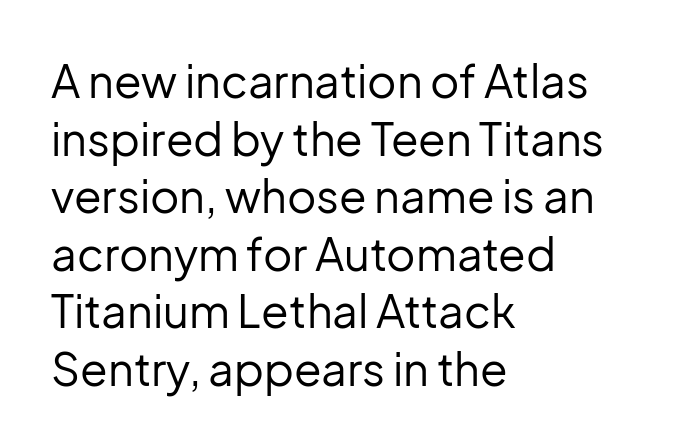
Tall strokes in this sample are plumb rather than angled. The letterforms sit shoulder to shoulder at normal distance. The passage shown is not bold in any degree. This sample has the flowing, uneven cadence of proportional lettering.
